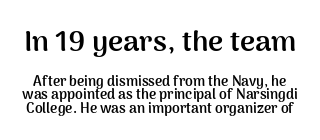
The image shows 29 px semibold sans-serif type, upright; set tight line spacing (0.96x), normal letter spacing, not underlined; the first (top) block is 2.07x larger; medium stroke contrast and a medium x-height.
